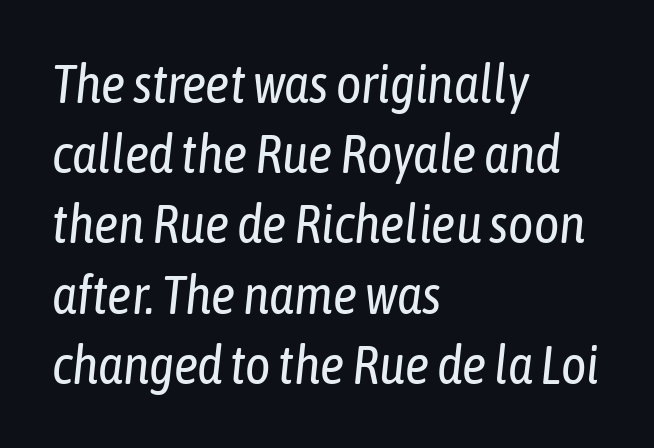
Q: Is the text bold? A: No.
Q: Is the text italic (slanted)? A: Yes, it leans right by about 6 degrees.
Q: Is the text underlined? A: No.
Q: How is the paragraph aligned? A: Left-aligned.
Q: Is the spacing between letters normal or unusually wide? A: Normal.
Q: Is the spacing between lines tight, normal or loose? A: Normal.
Q: Width (condensed, normal, or wide)? A: Condensed.
Q: Stroke contrast? A: Low.
Q: x-height? A: Medium.
Q: Monospaced? A: No.
